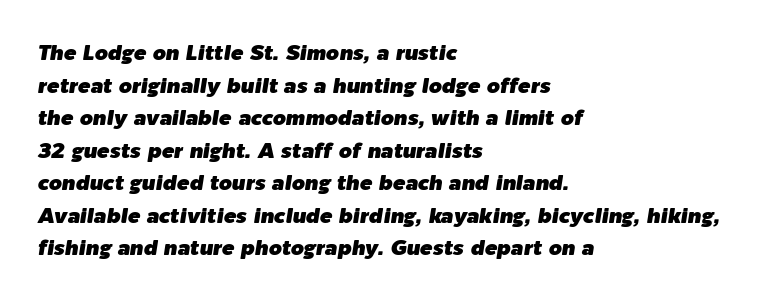
The image shows 21 px text type, italic (leaning right); set left-aligned, normal line spacing (1.55x), normal letter spacing, not underlined.
